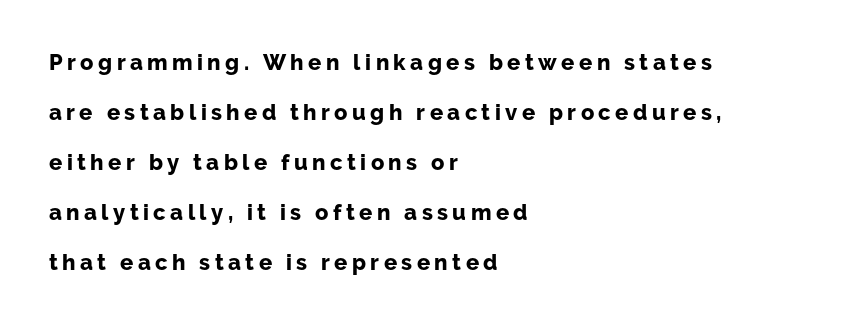
Nope, not italic — everything's standing straight. Plenty of ink on the page — the face is bold. The tracking jumps out immediately: characters are airy and widely separated. Descender tails drop into unmarked territory.
